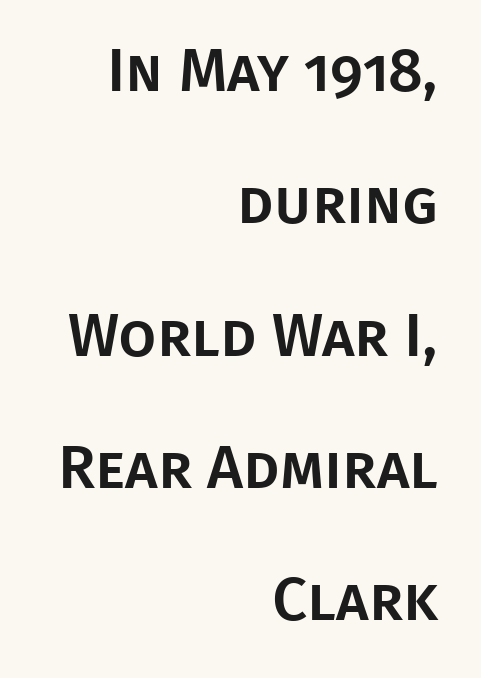
Q: Is the text italic (slanted)? A: No, it is upright.
Q: Is the typeface a serif or a sans-serif typeface? A: Sans-serif.
Q: Is the text underlined? A: No.
Q: How is the paragraph aligned? A: Right-aligned.
Q: Is the spacing between letters normal or unusually wide? A: Normal.
Q: Is the spacing between lines tight, normal or loose? A: Loose.
Q: Width (condensed, normal, or wide)? A: Normal.
Q: Stroke contrast? A: Low.
Q: x-height? A: Large.
Q: Monospaced? A: No.
